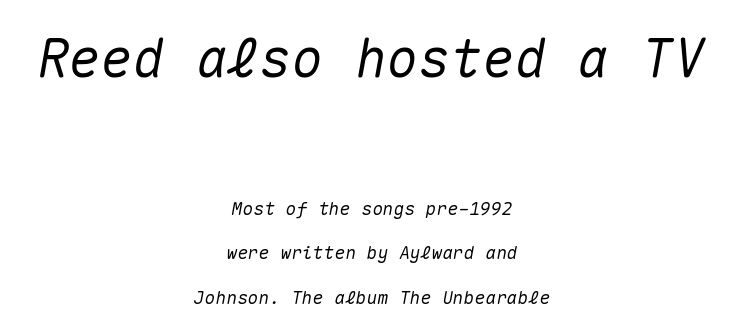
Q: Is the text italic (slanted)? A: Yes, it leans right by about 10 degrees.
Q: Is the text underlined? A: No.
Q: How is the paragraph aligned? A: Centered.
Q: Is the spacing between letters normal or unusually wide? A: Normal.
Q: Is the spacing between lines tight, normal or loose? A: Loose.
Q: Which block of text is set in a larger size, the first (top) or the second (bottom)? A: The first (top) one.
Q: Width (condensed, normal, or wide)? A: Normal.
Q: Stroke contrast? A: Medium.
Q: x-height? A: Medium.
Q: Monospaced? A: Yes.
